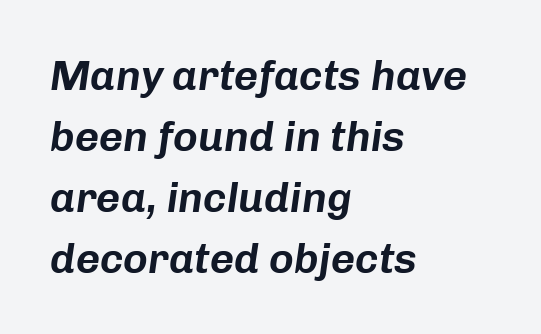
{"italic": "yes", "lean": "right", "slant_degrees": 8, "width": "normal", "stroke_contrast": "low", "x_height": "medium", "monospaced": "no", "underline": "no", "align": "left", "line_spacing": "normal", "line_spacing_ratio": 1.45, "letter_spacing": "normal", "letter_spacing_em": 0.0, "glyph_px": 42}
